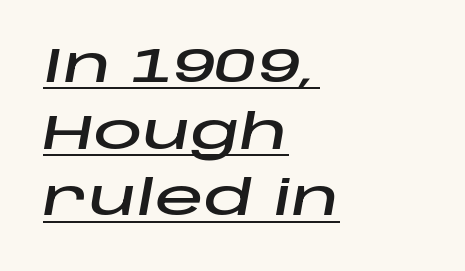
The image shows 49 px wide type, italic (leaning right); set left-aligned, normal line spacing (1.36x), normal letter spacing, underlined; low stroke contrast and a large x-height.
